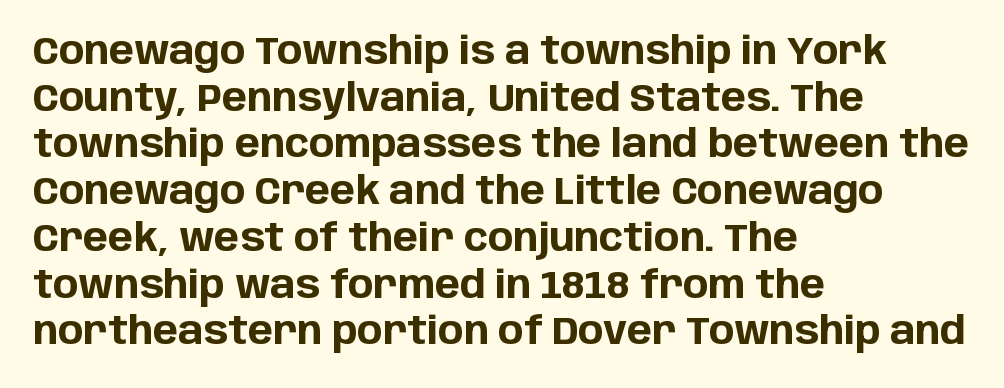
{"serif": "no", "italic": "no", "bold": "yes", "weight": "bold", "width": "normal", "stroke_contrast": "low", "x_height": "large", "monospaced": "no", "underline": "no", "align": "left", "line_spacing_ratio": 1.23, "letter_spacing": "normal", "letter_spacing_em": 0.0, "glyph_px": 38}
